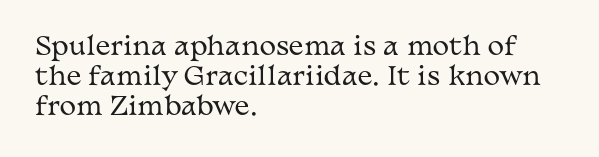
Stem width sits at or under what a default text font uses. Rendered with straight, roman letterforms. In CSS terms this would be text-align: left. Is the letter spacing exaggerated? No — it looks like the ordinary default.
